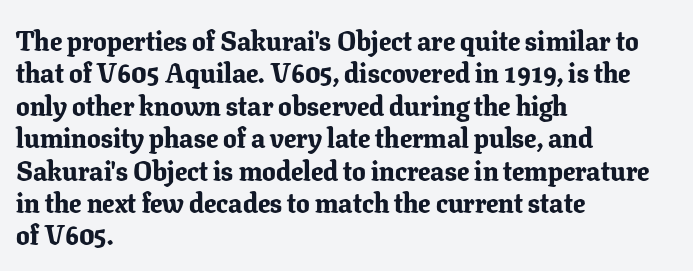
{"italic": "no", "bold": "yes", "underline": "no", "align": "left", "line_spacing_ratio": 1.2, "letter_spacing": "normal", "letter_spacing_em": 0.0, "glyph_px": 27}
